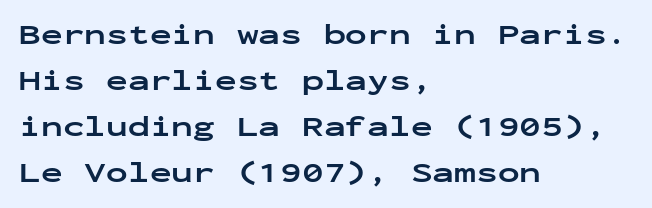
The image shows 29 px bold, wide sans-serif type, upright, monospaced; set left-aligned, normal line spacing (1.59x), normal letter spacing, not underlined; low stroke contrast and a medium x-height.
